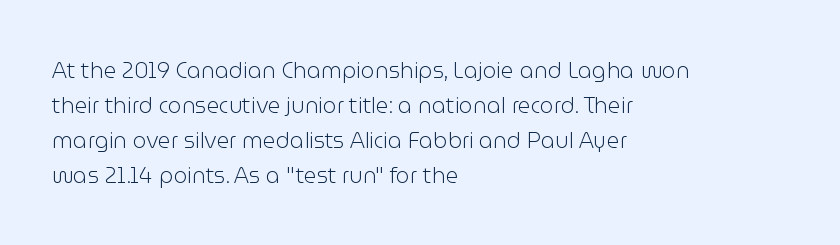
{"italic": "no", "bold": "no", "underline": "no", "align": "left", "line_spacing": "normal", "line_spacing_ratio": 1.59, "letter_spacing": "normal", "letter_spacing_em": 0.0, "glyph_px": 22}
